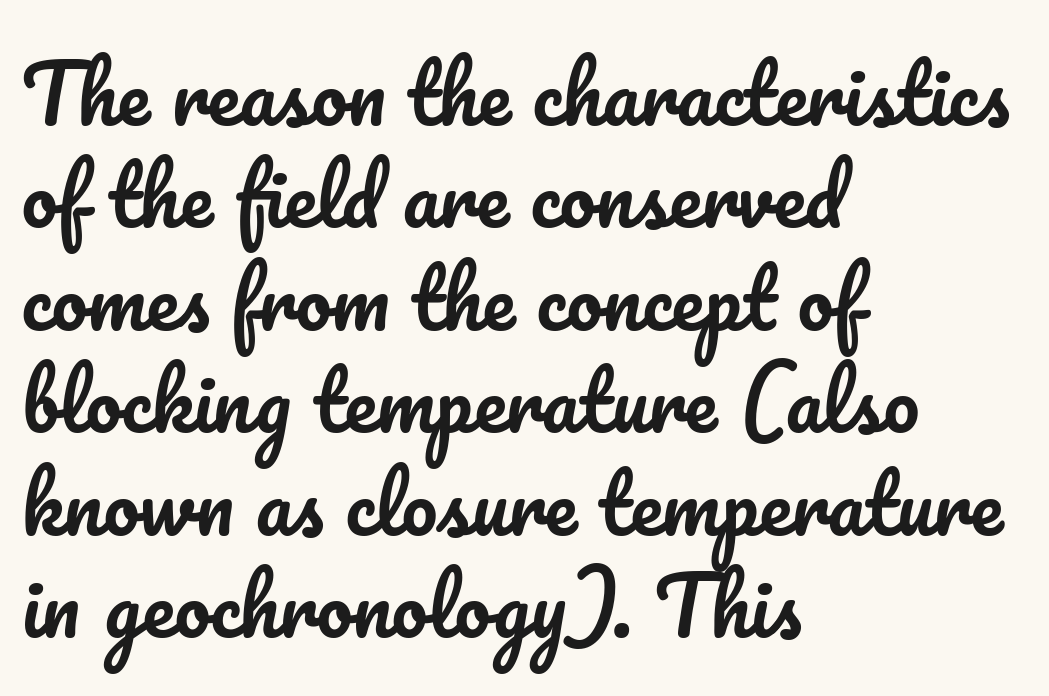
Q: Is the text italic (slanted)? A: Yes.
Q: Is the text underlined? A: No.
Q: How is the paragraph aligned? A: Left-aligned.
Q: Is the spacing between letters normal or unusually wide? A: Normal.
Q: Is the spacing between lines tight, normal or loose? A: Normal.
Q: Width (condensed, normal, or wide)? A: Normal.
Q: Stroke contrast? A: Low.
Q: x-height? A: Small.
Q: Monospaced? A: No.
